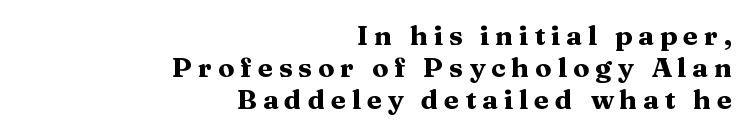
Characters follow at a spacing far wider than the type designer built in. Check under the words: just untouched page. I'd describe the lettering as bold — thick and assertive. It's the straight-up-and-down kind of type.
